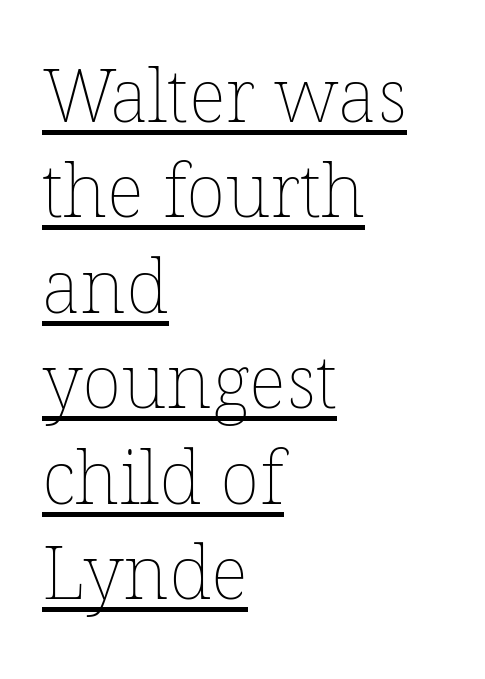
Q: Is the text bold? A: No.
Q: Is the text underlined? A: Yes.
Q: How is the paragraph aligned? A: Left-aligned.
Q: Is the spacing between letters normal or unusually wide? A: Normal.
Q: Is the spacing between lines tight, normal or loose? A: Normal.
Q: Width (condensed, normal, or wide)? A: Normal.
Q: Stroke contrast? A: Low.
Q: x-height? A: Medium.
Q: Monospaced? A: No.
